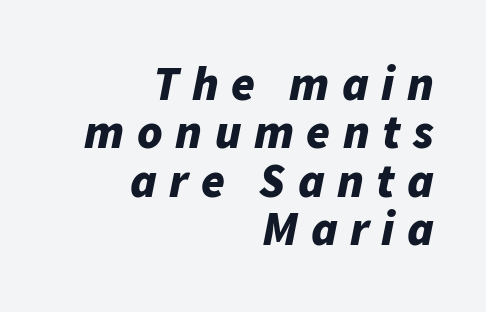
Q: Is the text bold? A: Yes.
Q: Is the text italic (slanted)? A: Yes, it leans right by about 11 degrees.
Q: Is the text underlined? A: No.
Q: How is the paragraph aligned? A: Right-aligned.
Q: Is the spacing between letters normal or unusually wide? A: Unusually wide.
Q: Is the spacing between lines tight, normal or loose? A: Tight.
Q: Width (condensed, normal, or wide)? A: Normal.
Q: Stroke contrast? A: Low.
Q: x-height? A: Medium.
Q: Monospaced? A: No.
